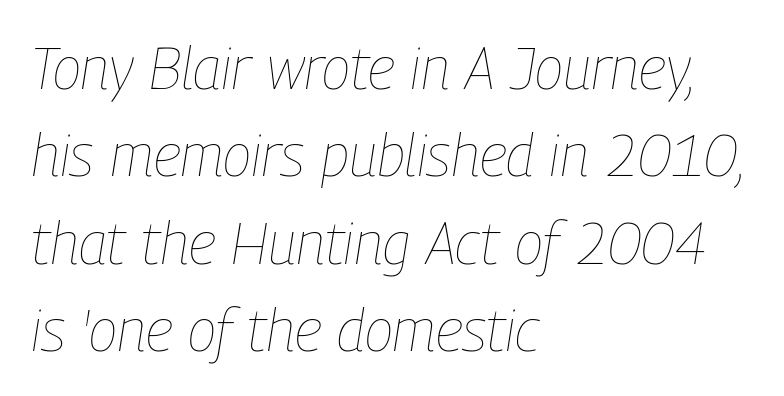
Q: Is the text bold? A: No.
Q: Is the text italic (slanted)? A: Yes, it leans right by about 9 degrees.
Q: Is the text underlined? A: No.
Q: How is the paragraph aligned? A: Left-aligned.
Q: Is the spacing between letters normal or unusually wide? A: Normal.
Q: Is the spacing between lines tight, normal or loose? A: Normal.
Q: Width (condensed, normal, or wide)? A: Condensed.
Q: Stroke contrast? A: Low.
Q: x-height? A: Medium.
Q: Monospaced? A: No.
